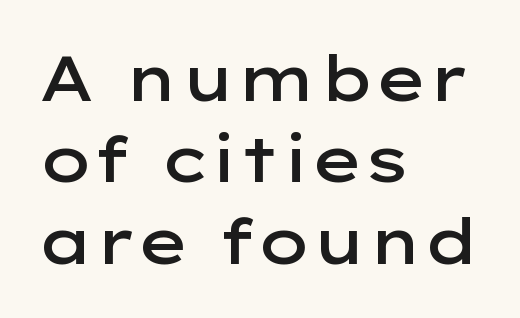
Descenders hang freely into open space. The letters stand straight up with perfectly vertical stems. The face used here is rendered with its standard letterfit. I'd describe the lettering as semibold — firm but not a full bold. The glyphs in this specimen are sans serif.
